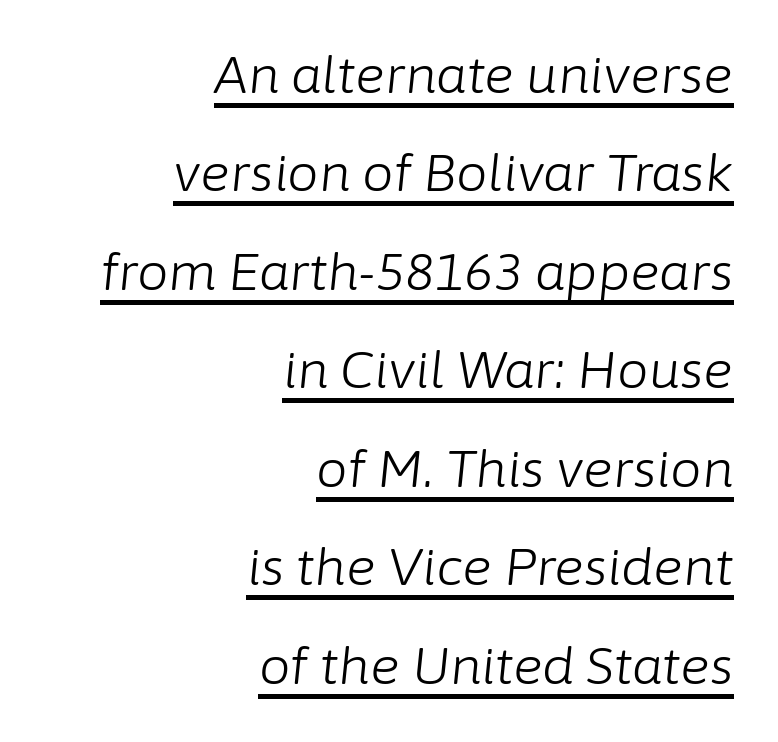
Q: Is the text bold? A: No.
Q: Is the text italic (slanted)? A: Yes, it leans right by about 6 degrees.
Q: Is the text underlined? A: Yes.
Q: How is the paragraph aligned? A: Right-aligned.
Q: Is the spacing between letters normal or unusually wide? A: Normal.
Q: Is the spacing between lines tight, normal or loose? A: Loose.
Q: Width (condensed, normal, or wide)? A: Normal.
Q: Stroke contrast? A: Low.
Q: x-height? A: Medium.
Q: Monospaced? A: No.
